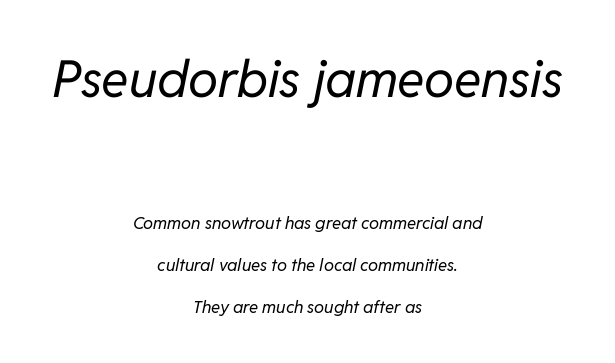
Rule under the text: the space is simply empty. The letters sit at their default tracking, neither squeezed nor spread. Where is the straight margin? There isn't one; the lines are centered. Note: larger setting up top, smaller setting below.
